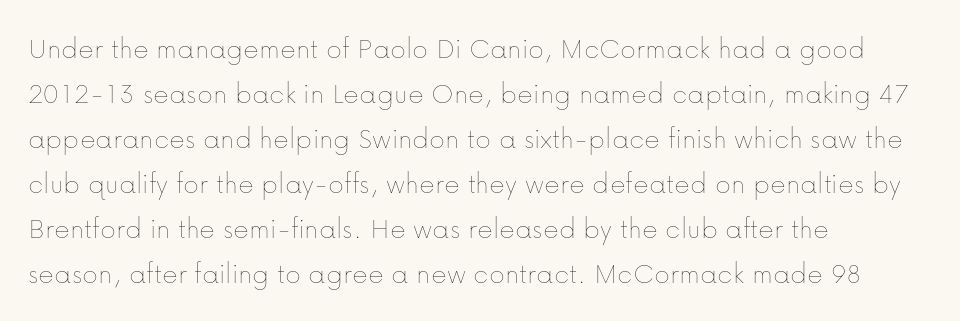
{"italic": "no", "bold": "no", "weight": "thin", "width": "normal", "stroke_contrast": "low", "x_height": "medium", "monospaced": "no", "underline": "no", "align": "left", "line_spacing": "normal", "line_spacing_ratio": 1.5, "letter_spacing": "normal", "letter_spacing_em": 0.0, "glyph_px": 30}
